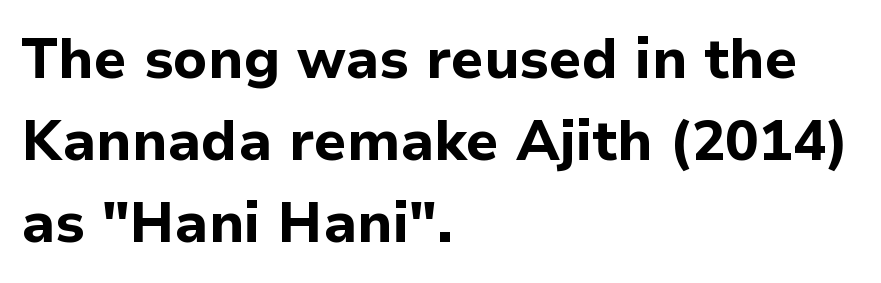
{"serif": "no", "italic": "no", "bold": "yes", "weight": "bold", "width": "normal", "stroke_contrast": "low", "x_height": "medium", "monospaced": "no", "underline": "no", "align": "left", "line_spacing": "normal", "line_spacing_ratio": 1.46, "letter_spacing": "normal", "letter_spacing_em": 0.0, "glyph_px": 56}
